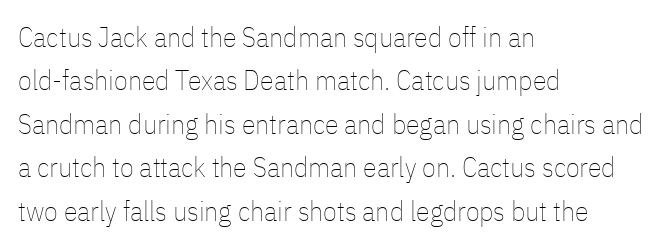
The image shows 28 px thin, condensed type, upright; set left-aligned, normal line spacing (1.55x), normal letter spacing, not underlined; low stroke contrast and a medium x-height.
